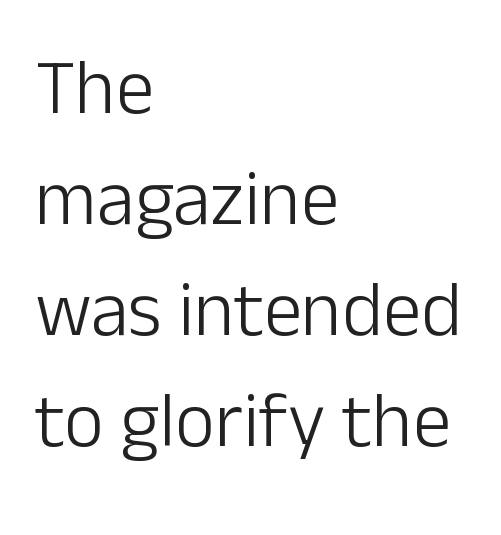
You can tell from the bare stems that sans-serif type was used. Every row of glyphs begins at an identical x-position on the left. Successive baselines arrive at the customary interval. A typesetter would call this proportional, since set widths differ per character. Ascenders rise straight up at ninety degrees. The tracking reads as untouched default to a designer's eye.
